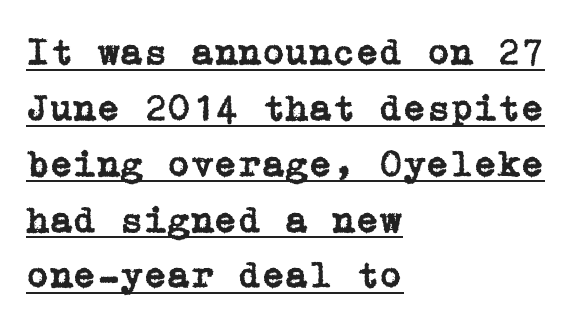
Q: Is the text italic (slanted)? A: No, it is upright.
Q: Is the typeface a serif or a sans-serif typeface? A: Serif.
Q: Is the text underlined? A: Yes.
Q: How is the paragraph aligned? A: Left-aligned.
Q: Is the spacing between letters normal or unusually wide? A: Normal.
Q: Is the spacing between lines tight, normal or loose? A: Normal.
Q: Width (condensed, normal, or wide)? A: Normal.
Q: Stroke contrast? A: Low.
Q: x-height? A: Medium.
